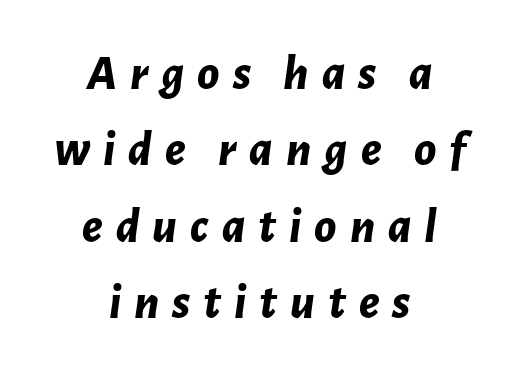
The passage shown is typed in a proportional face where columns would drift. The lines are quadded center. The specimen reads as italic at a glance. Line spacing here is normal. Quick note: underline off. Loose tracking; the words dissolve into strings of separated letters.
